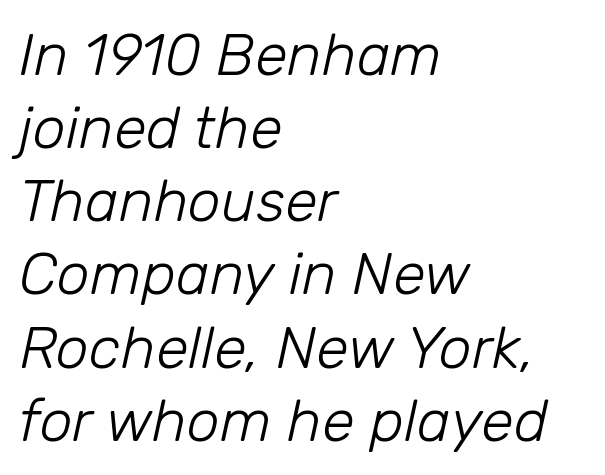
The image shows 59 px light type, italic (leaning right); set left-aligned, line spacing 1.24x, normal letter spacing, not underlined; low stroke contrast and a medium x-height.
